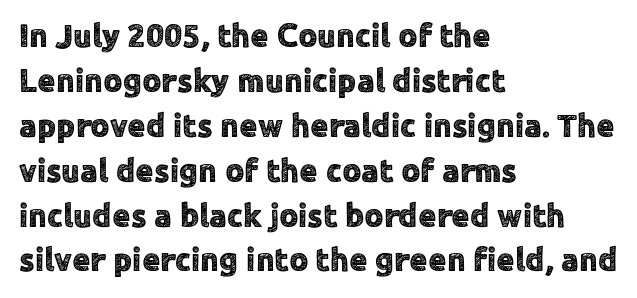
This sample uses an upright cut, with every glyph sitting square on the baseline. Think of a printed novel: that variable character pitch is what you see here. The block of text has a typical density, with ordinary space between rows. What stands out about the letter spacing? Nothing — it is the standard amount.
